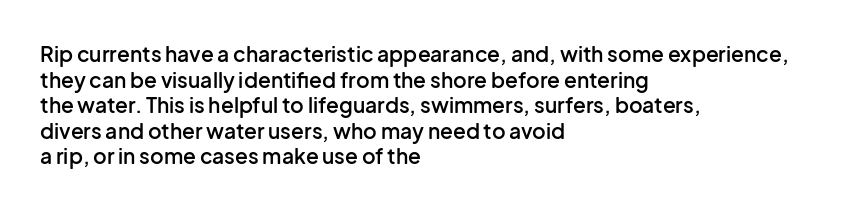
The image shows 21 px text type, upright; set left-aligned, line spacing 1.22x, normal letter spacing, not underlined.
